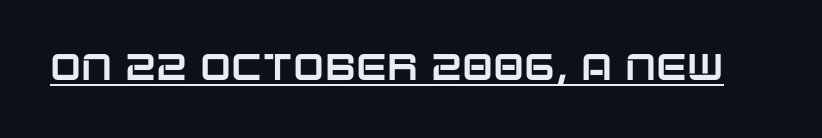
{"serif": "no", "italic": "no", "width": "normal", "stroke_contrast": "low", "x_height": "large", "monospaced": "no", "underline": "yes", "letter_spacing": "normal", "letter_spacing_em": 0.0, "glyph_px": 37}
